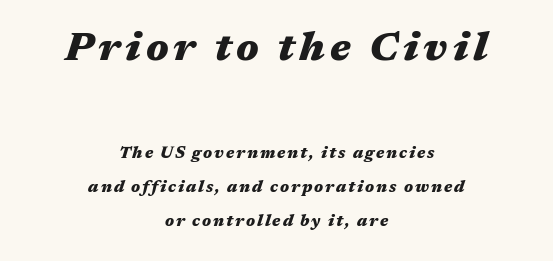
You'd pick this weight for a headline — it's a proper bold. Compare the two chunks: the upper has the greater cap height. One glance says open: line gaps are wider than usual. Both edges are ragged and mirror each other, which tells us the setting is centered. Here the designer chose a conventional face with non-uniform glyph widths.
